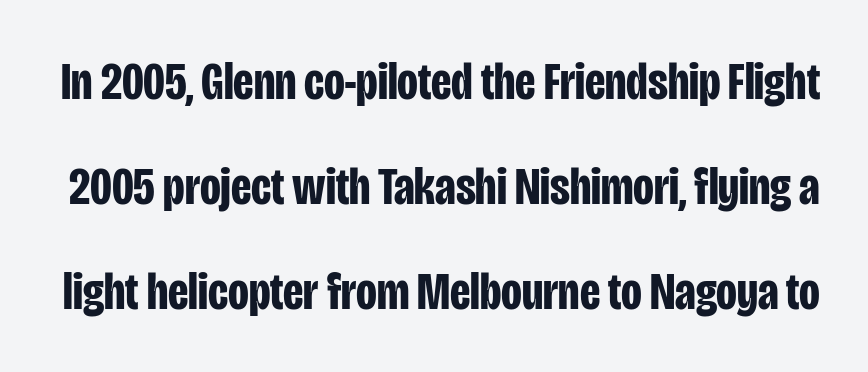
The image shows 54 px bold, condensed sans-serif type, upright; set loose line spacing (1.94x), normal letter spacing, not underlined; low stroke contrast and a large x-height.
